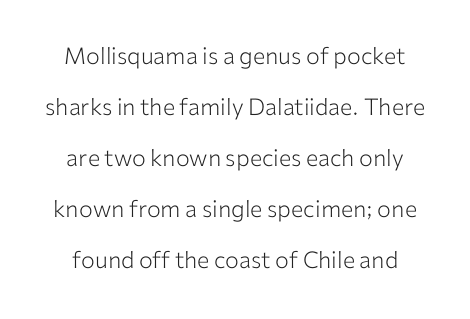
{"italic": "no", "bold": "no", "underline": "no", "align": "center", "line_spacing": "loose", "line_spacing_ratio": 2.22, "letter_spacing": "normal", "letter_spacing_em": 0.0, "glyph_px": 23}
